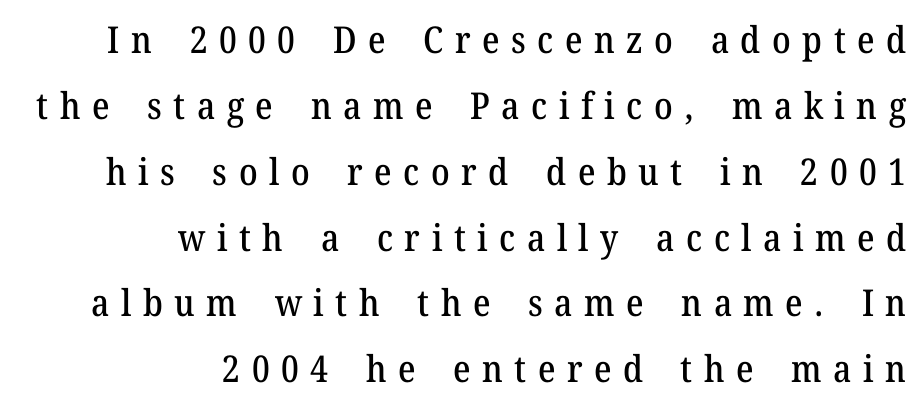
{"serif": "yes", "italic": "no", "width": "normal", "stroke_contrast": "medium", "x_height": "medium", "monospaced": "no", "underline": "no", "align": "right", "line_spacing_ratio": 1.78, "letter_spacing": "wide", "letter_spacing_em": 0.31, "glyph_px": 37}
